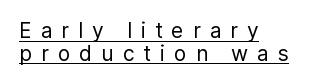
Q: Is the text bold? A: No.
Q: Is the text italic (slanted)? A: No, it is upright.
Q: Is the text underlined? A: Yes.
Q: How is the paragraph aligned? A: Left-aligned.
Q: Is the spacing between letters normal or unusually wide? A: Unusually wide.
Q: Is the spacing between lines tight, normal or loose? A: Tight.
